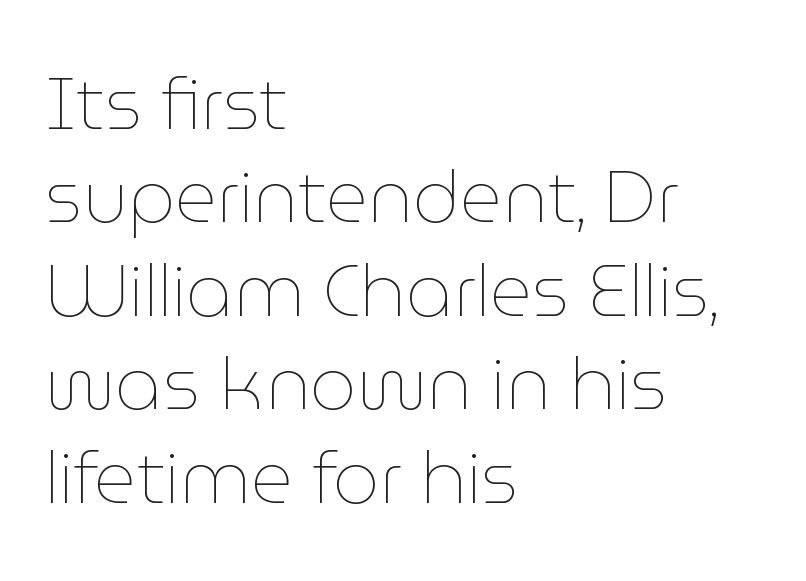
{"italic": "no", "bold": "no", "weight": "thin", "width": "normal", "stroke_contrast": "low", "x_height": "medium", "monospaced": "no", "underline": "no", "align": "left", "line_spacing": "normal", "line_spacing_ratio": 1.28, "letter_spacing": "normal", "letter_spacing_em": 0.0, "glyph_px": 73}
